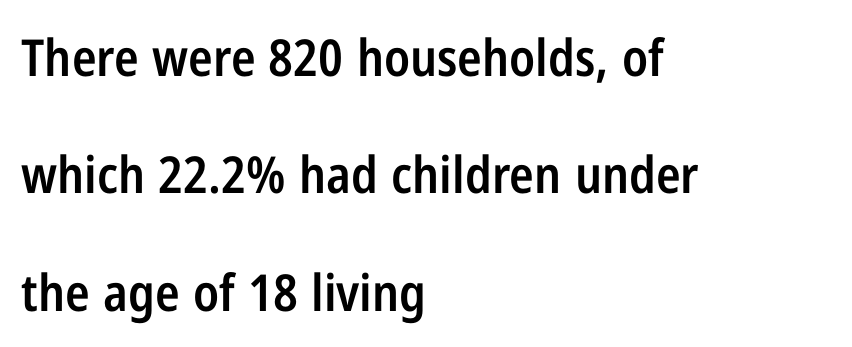
Q: Is the text bold? A: Semi-bold.
Q: Is the text italic (slanted)? A: No, it is upright.
Q: Is the typeface a serif or a sans-serif typeface? A: Sans-serif.
Q: Is the text underlined? A: No.
Q: How is the paragraph aligned? A: Left-aligned.
Q: Is the spacing between letters normal or unusually wide? A: Normal.
Q: Is the spacing between lines tight, normal or loose? A: Loose.
Q: Width (condensed, normal, or wide)? A: Condensed.
Q: Stroke contrast? A: Low.
Q: x-height? A: Medium.
Q: Monospaced? A: No.
